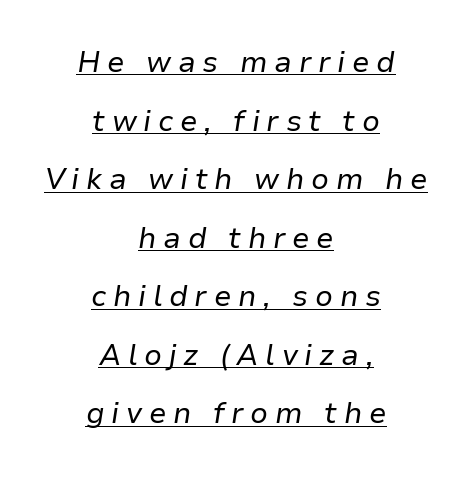
The image shows 29 px regular-weight type, italic (leaning right); set centered, loose line spacing (2.02x), unusually wide letter spacing (+0.23 em), underlined; low stroke contrast and a medium x-height.
